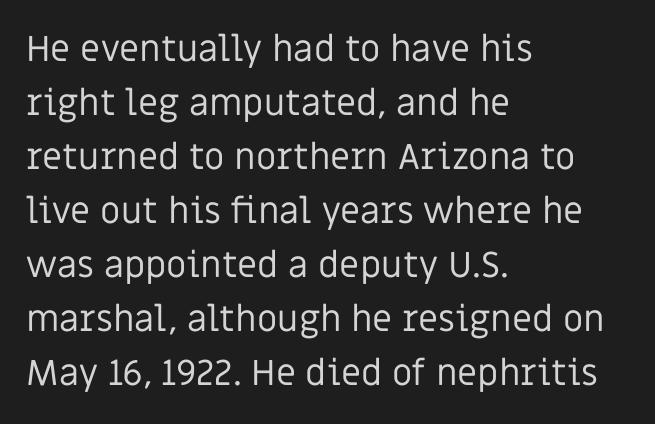
A clean baseline with only descenders dipping below it. This rendering employs a face without finishing strokes, i.e., a sans-serif. Do the characters align in a grid? No, the font is proportional. The rag falls on the right side of this text block.
